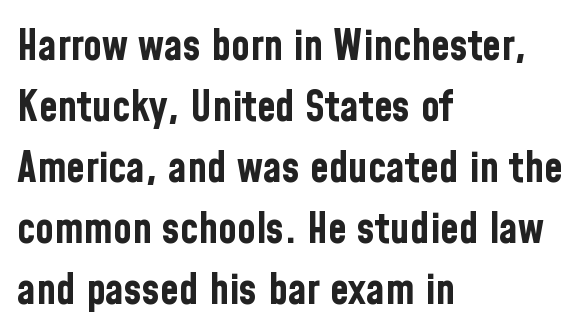
Every character sits straight up, as roman type does. Has an underline been added? It has not. The letters are bold, with thick, heavy strokes. Does extra space separate the letters? No, they use regular spacing. The designer went with a sans here, leaving each stem footless.
